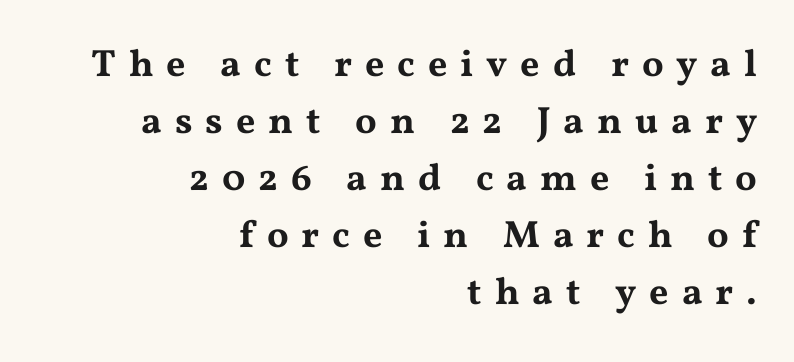
Q: Is the text italic (slanted)? A: No, it is upright.
Q: Is the typeface a serif or a sans-serif typeface? A: Serif.
Q: Is the text underlined? A: No.
Q: How is the paragraph aligned? A: Right-aligned.
Q: Is the spacing between letters normal or unusually wide? A: Unusually wide.
Q: Is the spacing between lines tight, normal or loose? A: Normal.
Q: Width (condensed, normal, or wide)? A: Wide.
Q: Stroke contrast? A: Medium.
Q: x-height? A: Medium.
Q: Monospaced? A: No.
